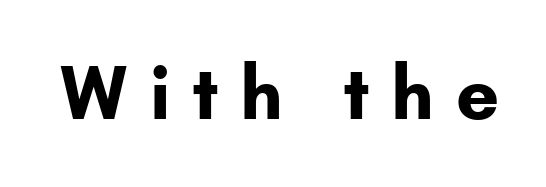
{"serif": "no", "italic": "no", "bold": "yes", "weight": "bold", "width": "normal", "stroke_contrast": "low", "x_height": "small", "monospaced": "no", "underline": "no", "letter_spacing": "wide", "letter_spacing_em": 0.32, "glyph_px": 71}
